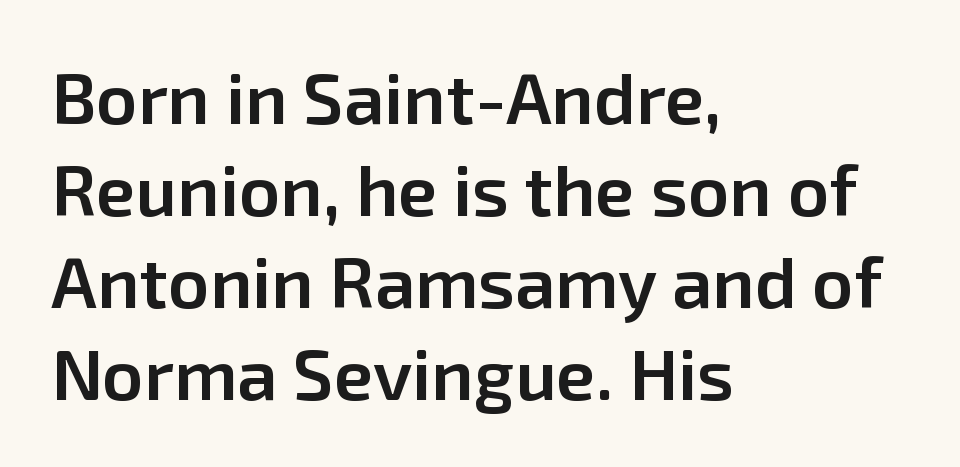
Q: Is the text bold? A: Semi-bold.
Q: Is the text italic (slanted)? A: No, it is upright.
Q: Is the typeface a serif or a sans-serif typeface? A: Sans-serif.
Q: Is the text underlined? A: No.
Q: How is the paragraph aligned? A: Left-aligned.
Q: Is the spacing between letters normal or unusually wide? A: Normal.
Q: Is the spacing between lines tight, normal or loose? A: Normal.
Q: Width (condensed, normal, or wide)? A: Normal.
Q: Stroke contrast? A: Low.
Q: x-height? A: Medium.
Q: Monospaced? A: No.
